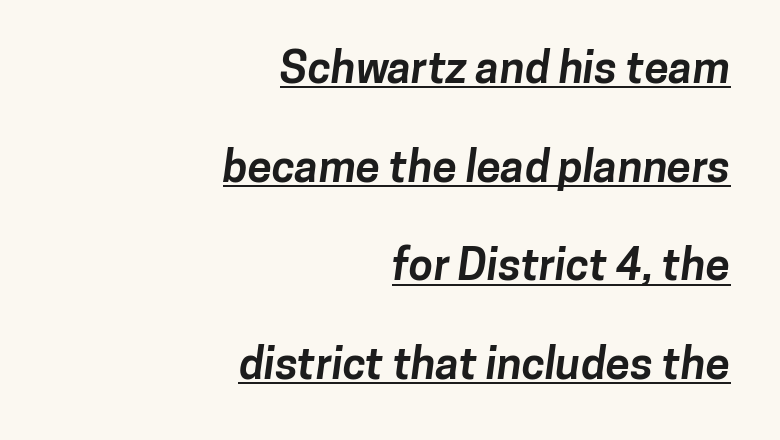
The image shows 44 px bold sans-serif type; set right-aligned, loose line spacing (2.24x), normal letter spacing, underlined; low stroke contrast and a medium x-height.
